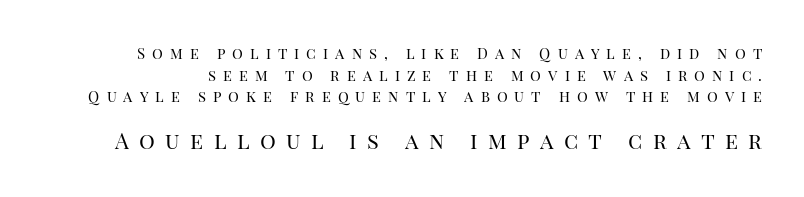
Q: Is the text bold? A: No.
Q: Is the text italic (slanted)? A: No, it is upright.
Q: Is the text underlined? A: No.
Q: Is the spacing between letters normal or unusually wide? A: Unusually wide.
Q: Is the spacing between lines tight, normal or loose? A: Normal.
Q: Which block of text is set in a larger size, the first (top) or the second (bottom)? A: The second (bottom) one.
